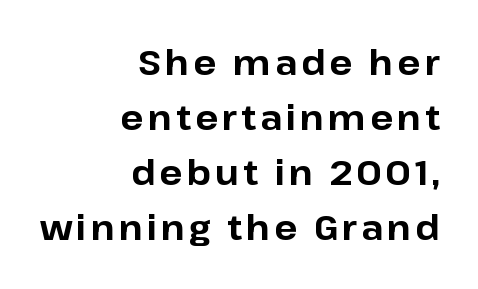
Q: Is the text bold? A: Yes.
Q: Is the text italic (slanted)? A: No, it is upright.
Q: Is the typeface a serif or a sans-serif typeface? A: Sans-serif.
Q: Is the text underlined? A: No.
Q: How is the paragraph aligned? A: Right-aligned.
Q: Is the spacing between lines tight, normal or loose? A: Normal.
Q: Width (condensed, normal, or wide)? A: Normal.
Q: Stroke contrast? A: Low.
Q: x-height? A: Medium.
Q: Monospaced? A: No.
